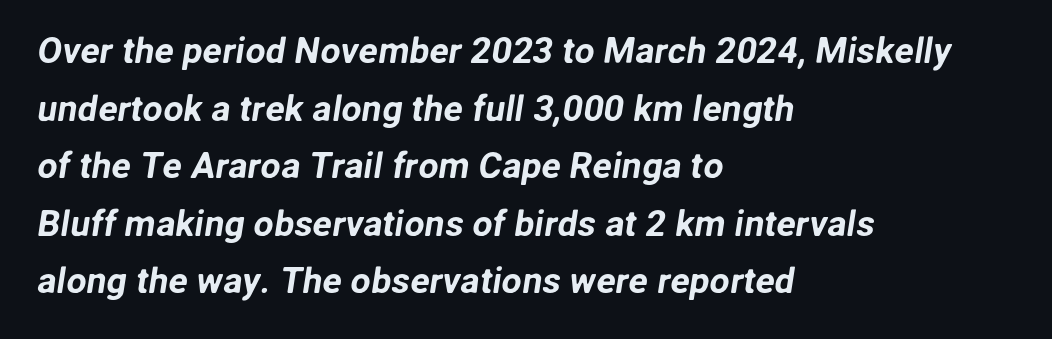
The string is rendered with underlining switched off. This block has exactly the height ordinary leading produces. Note: no serifs on the glyphs. Every row of glyphs begins at an identical x-position on the left.
